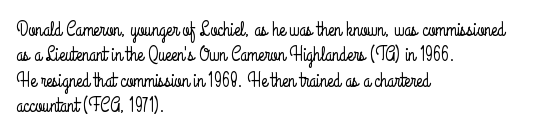
{"underline": "no", "align": "left", "line_spacing": "normal", "line_spacing_ratio": 1.27, "letter_spacing": "normal", "letter_spacing_em": 0.0, "glyph_px": 20}
